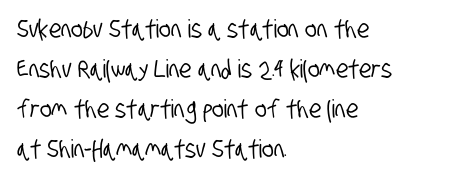
The image shows 25 px text type; set left-aligned, normal line spacing (1.6x), normal letter spacing, not underlined.
